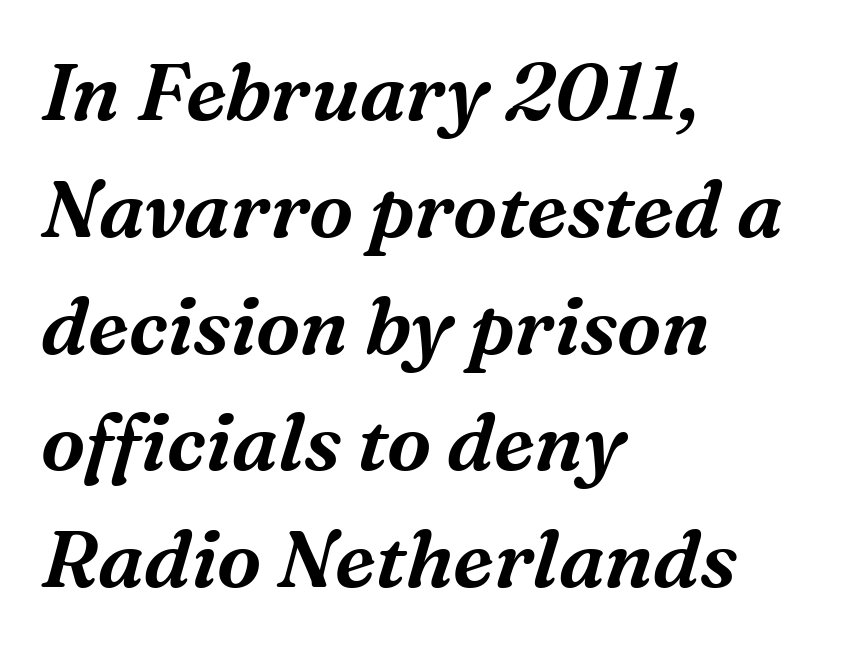
{"serif": "yes", "italic": "yes", "lean": "right", "slant_degrees": 16, "width": "normal", "stroke_contrast": "medium", "x_height": "medium", "monospaced": "no", "underline": "no", "align": "left", "line_spacing": "normal", "line_spacing_ratio": 1.46, "letter_spacing": "normal", "letter_spacing_em": 0.0, "glyph_px": 80}
